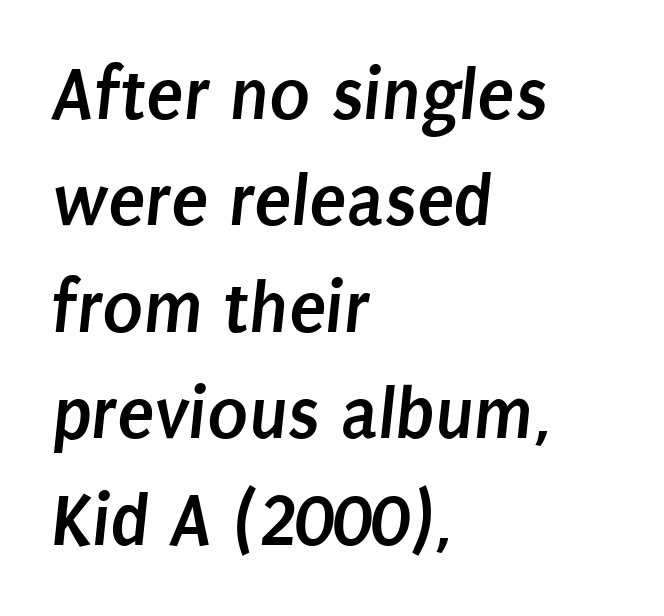
You could not count columns in this text — the font is proportionally spaced. These lines carry a lot of weight — the face is fully bold. These lines sit exactly where default settings would place them. The words here are not underlined. Check where the strokes stop: nothing finishes them off — pure sans.
